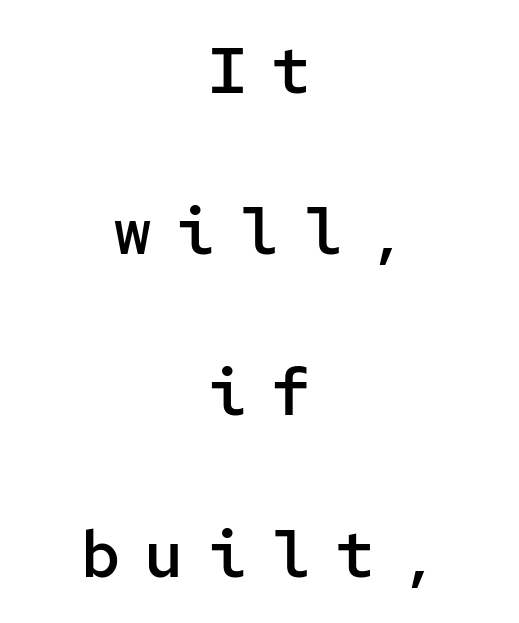
Q: Is the text bold? A: Semi-bold.
Q: Is the text italic (slanted)? A: No, it is upright.
Q: Is the typeface a serif or a sans-serif typeface? A: Sans-serif.
Q: Is the text underlined? A: No.
Q: How is the paragraph aligned? A: Centered.
Q: Is the spacing between letters normal or unusually wide? A: Unusually wide.
Q: Is the spacing between lines tight, normal or loose? A: Loose.
Q: Width (condensed, normal, or wide)? A: Normal.
Q: Stroke contrast? A: Low.
Q: x-height? A: Medium.
Q: Monospaced? A: Yes.
